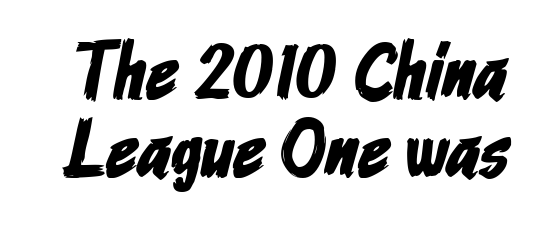
{"serif": "no", "width": "condensed", "stroke_contrast": "low", "x_height": "medium", "monospaced": "no", "underline": "no", "line_spacing": "tight", "line_spacing_ratio": 0.99, "letter_spacing": "normal", "letter_spacing_em": 0.0, "glyph_px": 79}
